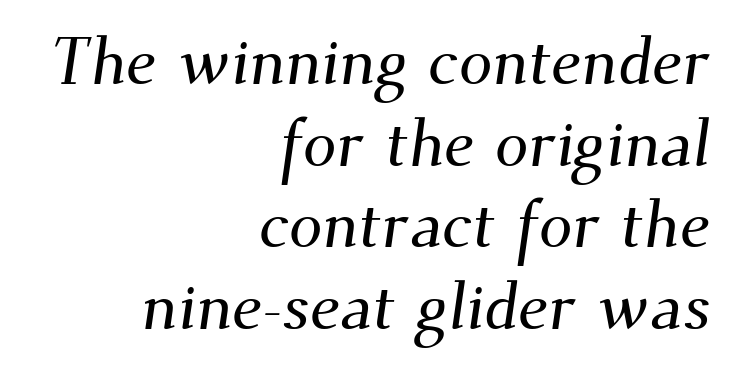
Q: Is the typeface a serif or a sans-serif typeface? A: Serif.
Q: Is the text underlined? A: No.
Q: How is the paragraph aligned? A: Right-aligned.
Q: Is the spacing between letters normal or unusually wide? A: Normal.
Q: Width (condensed, normal, or wide)? A: Normal.
Q: Stroke contrast? A: Medium.
Q: x-height? A: Small.
Q: Monospaced? A: No.
